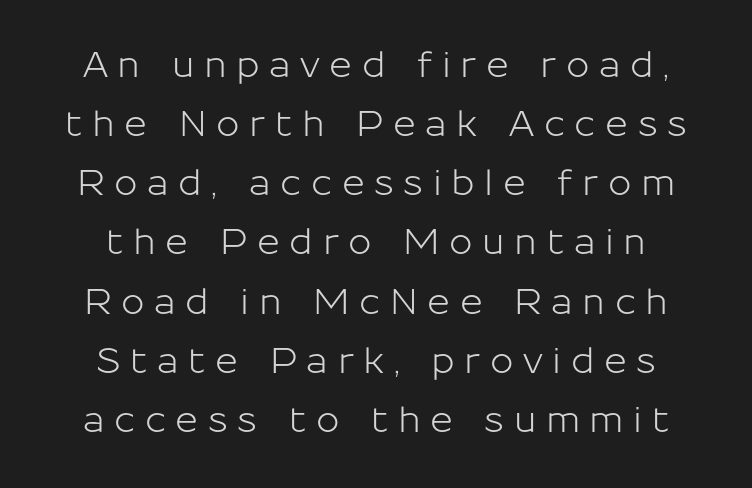
The image shows 35 px sans-serif type, upright; set normal line spacing (1.69x), unusually wide letter spacing (+0.27 em), not underlined; low stroke contrast and a medium x-height.
